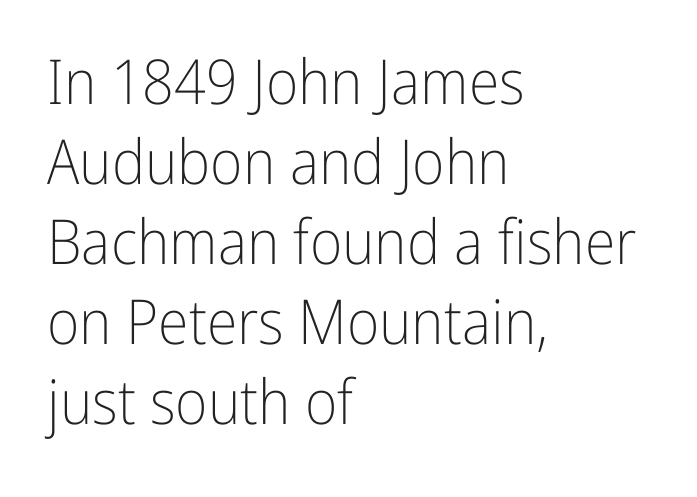
{"serif": "no", "italic": "no", "bold": "no", "weight": "light", "width": "condensed", "stroke_contrast": "low", "x_height": "medium", "monospaced": "no", "underline": "no", "align": "left", "line_spacing": "normal", "line_spacing_ratio": 1.29, "letter_spacing": "normal", "letter_spacing_em": 0.0, "glyph_px": 62}
